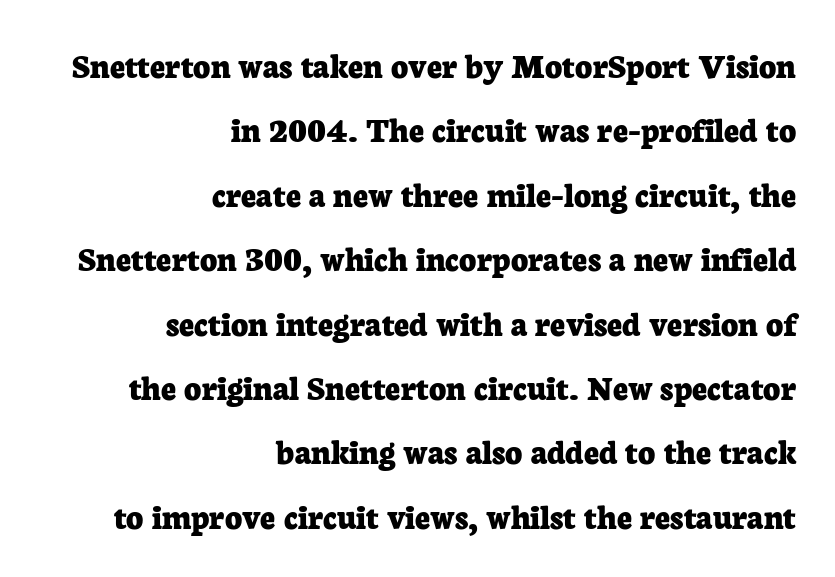
{"serif": "yes", "italic": "no", "bold": "yes", "weight": "bold", "width": "normal", "stroke_contrast": "low", "x_height": "medium", "monospaced": "no", "underline": "no", "align": "right", "line_spacing_ratio": 1.74, "letter_spacing": "normal", "letter_spacing_em": 0.0, "glyph_px": 37}
